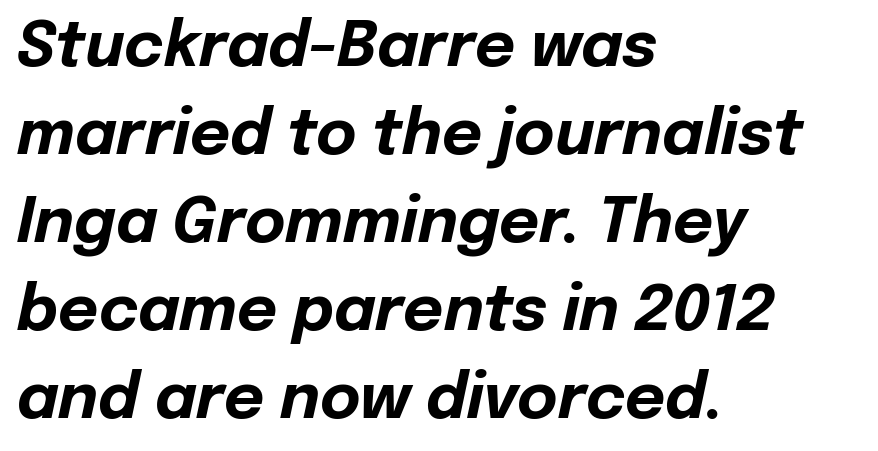
{"italic": "yes", "lean": "right", "slant_degrees": 12, "bold": "yes", "weight": "bold", "width": "normal", "stroke_contrast": "low", "x_height": "medium", "monospaced": "no", "underline": "no", "align": "left", "line_spacing": "normal", "line_spacing_ratio": 1.42, "letter_spacing": "normal", "letter_spacing_em": 0.0, "glyph_px": 62}
